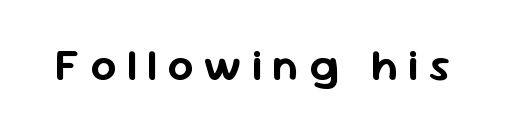
Q: Is the text italic (slanted)? A: No, it is upright.
Q: Is the typeface a serif or a sans-serif typeface? A: Sans-serif.
Q: Is the text underlined? A: No.
Q: Is the spacing between letters normal or unusually wide? A: Unusually wide.
Q: Width (condensed, normal, or wide)? A: Normal.
Q: Stroke contrast? A: Low.
Q: x-height? A: Medium.
Q: Monospaced? A: No.
